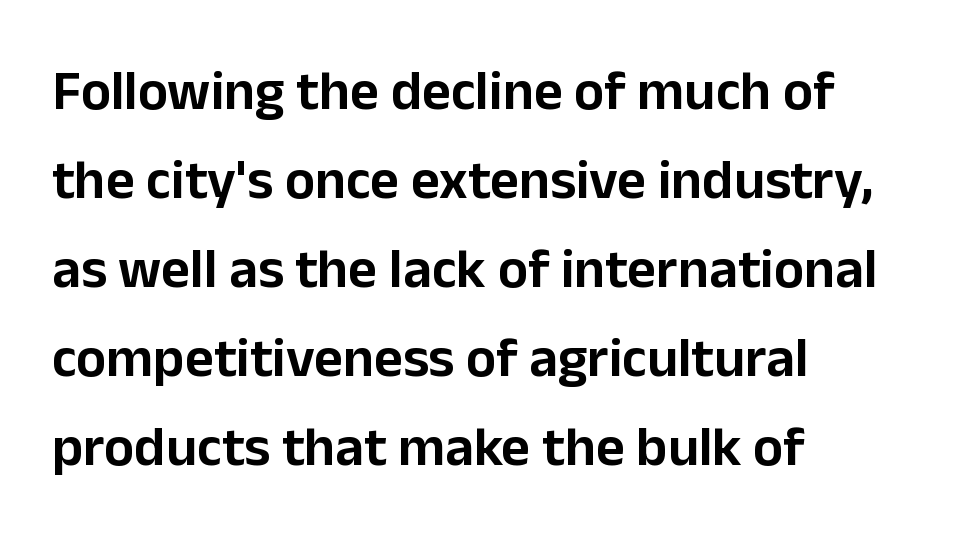
The image shows 56 px sans-serif type, upright; set left-aligned, normal line spacing (1.59x), normal letter spacing, not underlined; low stroke contrast and a medium x-height.
